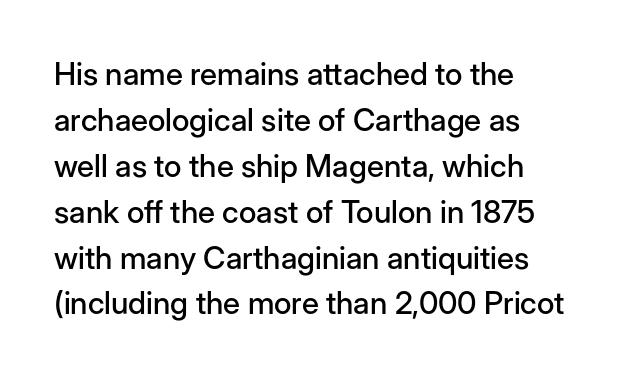
Vertical spacing — default. A roman cut, with each character standing at attention. A bare baseline throughout the passage. Compared with a centered layout, this one pins lines to the left instead.
